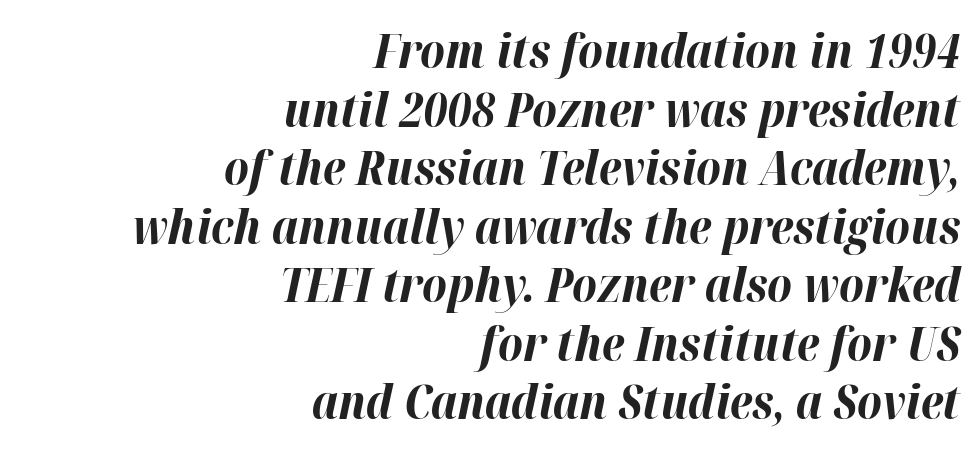
{"italic": "yes", "lean": "right", "slant_degrees": 12, "bold": "yes", "weight": "bold", "width": "normal", "stroke_contrast": "high", "x_height": "medium", "monospaced": "no", "underline": "no", "align": "right", "line_spacing_ratio": 1.22, "letter_spacing": "normal", "letter_spacing_em": 0.0, "glyph_px": 48}
